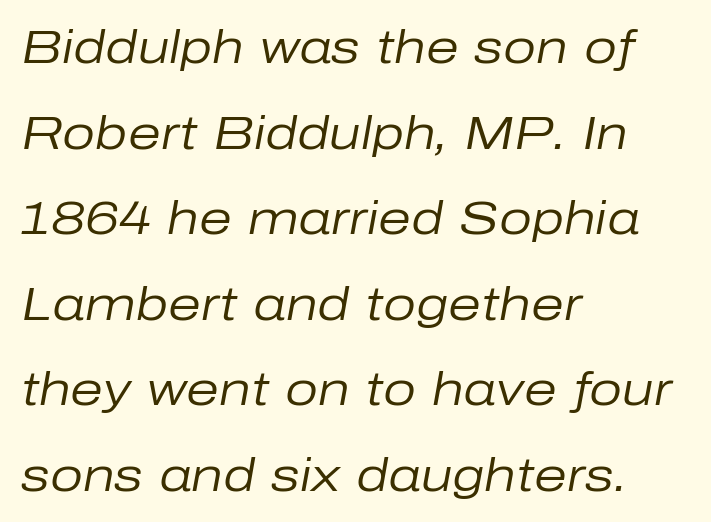
{"italic": "yes", "lean": "right", "slant_degrees": 10, "bold": "no", "weight": "regular", "width": "normal", "stroke_contrast": "low", "x_height": "medium", "monospaced": "no", "underline": "no", "align": "left", "line_spacing_ratio": 1.82, "letter_spacing": "normal", "letter_spacing_em": 0.0, "glyph_px": 47}
